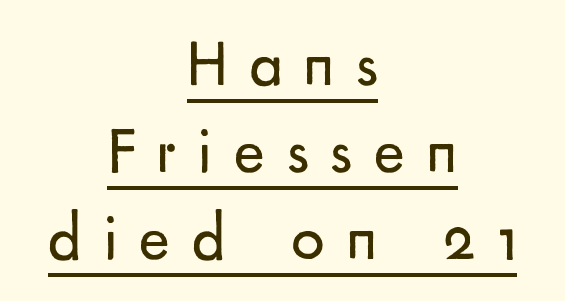
These lines were composed using upright roman letters. Compared with a flush-left layout, this one balances lines on the center instead. The glyphs in this specimen are sans serif. The rendering uses natural spacing where letterforms have individual widths.
